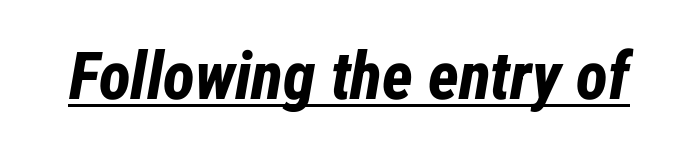
Q: Is the text bold? A: Yes.
Q: Is the text italic (slanted)? A: Yes, it leans right by about 12 degrees.
Q: Is the text underlined? A: Yes.
Q: Is the spacing between letters normal or unusually wide? A: Normal.
Q: Width (condensed, normal, or wide)? A: Condensed.
Q: Stroke contrast? A: Low.
Q: x-height? A: Medium.
Q: Monospaced? A: No.
